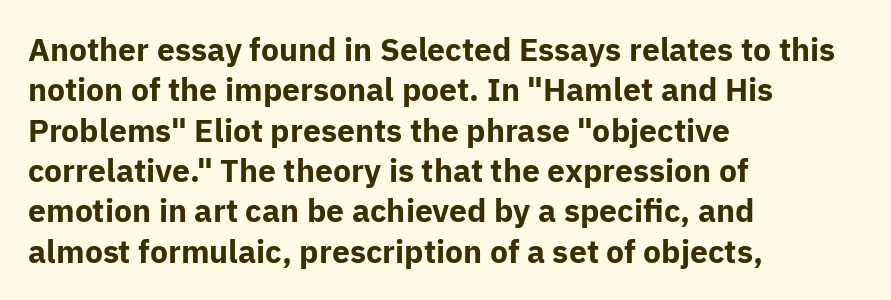
Q: Is the text bold? A: Yes.
Q: Is the text italic (slanted)? A: No, it is upright.
Q: Is the typeface a serif or a sans-serif typeface? A: Sans-serif.
Q: Is the text underlined? A: No.
Q: How is the paragraph aligned? A: Left-aligned.
Q: Is the spacing between letters normal or unusually wide? A: Normal.
Q: Is the spacing between lines tight, normal or loose? A: Normal.
Q: Width (condensed, normal, or wide)? A: Normal.
Q: Stroke contrast? A: Low.
Q: x-height? A: Medium.
Q: Monospaced? A: No.
